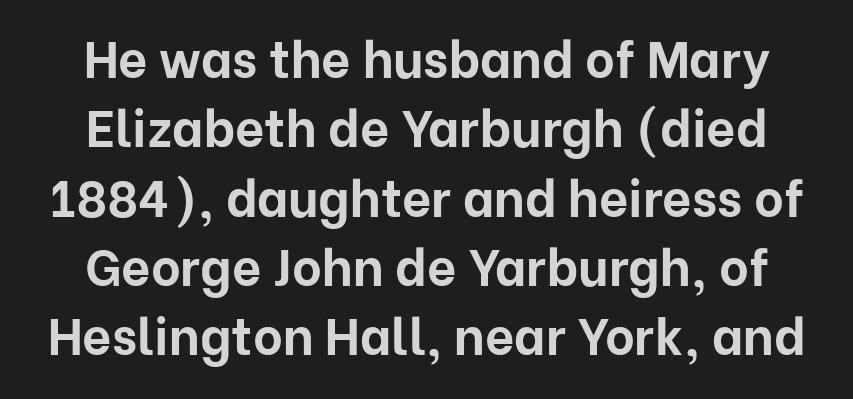
Q: Is the text bold? A: Yes.
Q: Is the text italic (slanted)? A: No, it is upright.
Q: Is the typeface a serif or a sans-serif typeface? A: Sans-serif.
Q: Is the text underlined? A: No.
Q: Is the spacing between letters normal or unusually wide? A: Normal.
Q: Is the spacing between lines tight, normal or loose? A: Normal.
Q: Width (condensed, normal, or wide)? A: Normal.
Q: Stroke contrast? A: Low.
Q: x-height? A: Medium.
Q: Monospaced? A: No.
